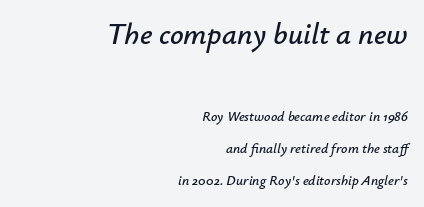
The image shows 30 px text type, italic (leaning right); set right-aligned, loose line spacing (2.28x), normal letter spacing, not underlined; the first (top) block is 2.14x larger; low stroke contrast and a small x-height.
